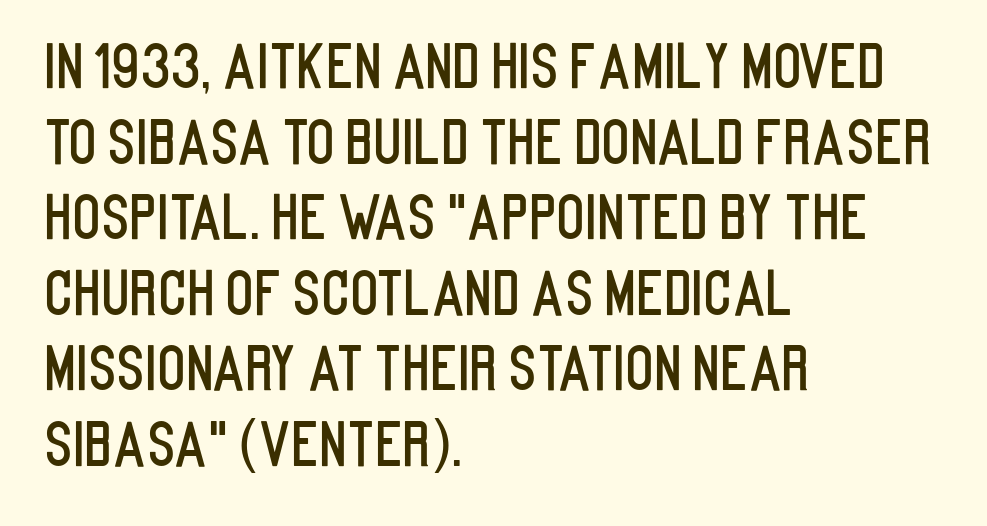
Q: Is the text italic (slanted)? A: No, it is upright.
Q: Is the typeface a serif or a sans-serif typeface? A: Sans-serif.
Q: Is the text underlined? A: No.
Q: How is the paragraph aligned? A: Left-aligned.
Q: Is the spacing between letters normal or unusually wide? A: Normal.
Q: Is the spacing between lines tight, normal or loose? A: Normal.
Q: Width (condensed, normal, or wide)? A: Condensed.
Q: Stroke contrast? A: Low.
Q: x-height? A: Large.
Q: Monospaced? A: No.
